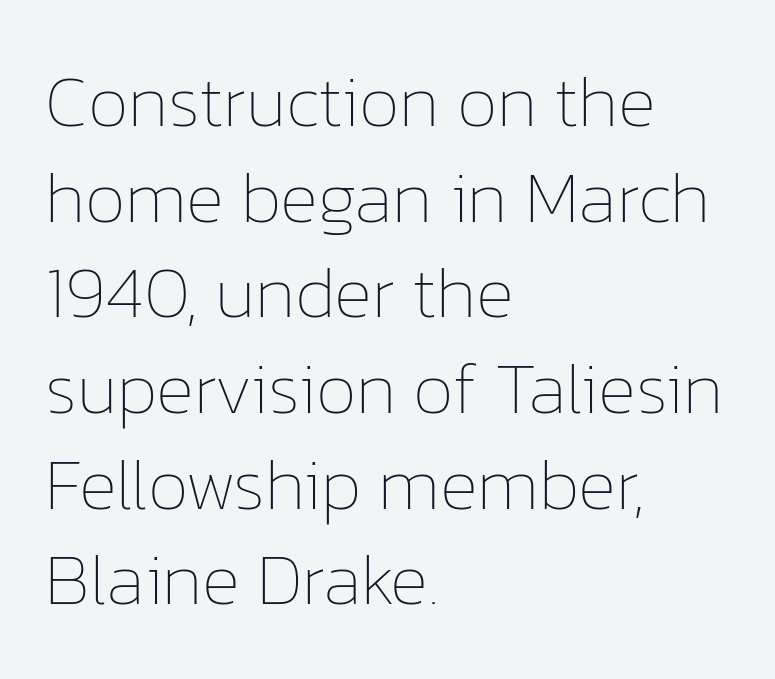
The image shows 73 px thin type, upright; set left-aligned, normal line spacing (1.31x), normal letter spacing, not underlined; low stroke contrast and a medium x-height.
